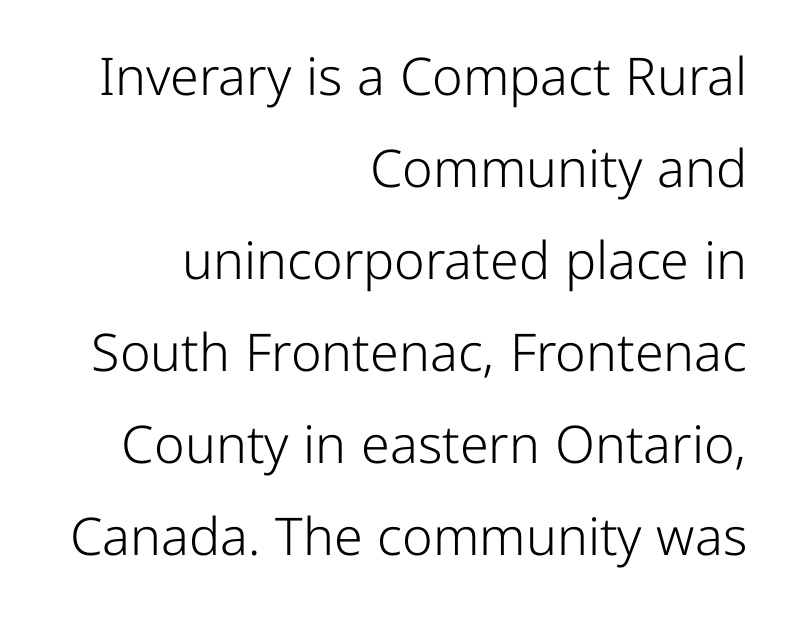
The passage shown is typeset with a sans-serif family. In terms of posture, this sample is upright. Letters rest on an invisible, unmarked baseline. Leftover space on each line is placed entirely before the opening word. A typesetter would call this proportional, since set widths differ per character. Standard letterfit; no display-style spreading of the glyphs.
